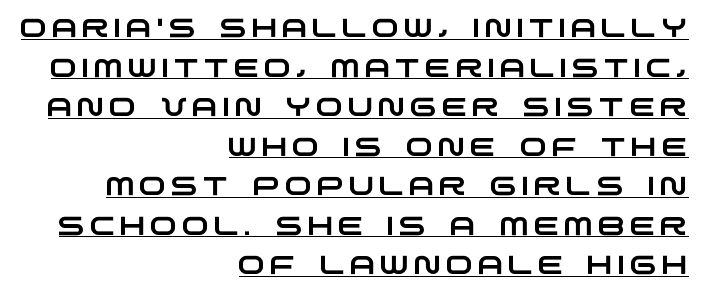
The rendering uses the underline text-decoration. A normal amount of white space separates one row of letters from the next. The setting favours the right margin, as signatures and pull-quotes sometimes do.
